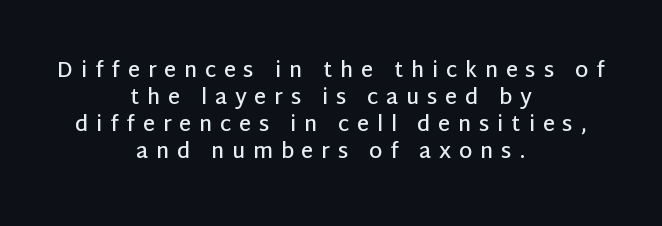
{"italic": "no", "bold": "semi", "underline": "no", "align": "center", "line_spacing": "normal", "line_spacing_ratio": 1.29, "letter_spacing": "wide", "letter_spacing_em": 0.37, "glyph_px": 21}
